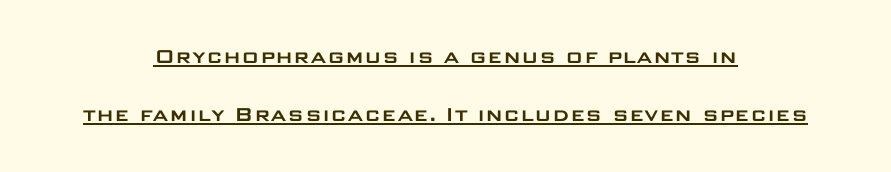
{"italic": "no", "underline": "yes", "align": "center", "line_spacing": "loose", "line_spacing_ratio": 2.42, "letter_spacing": "normal", "letter_spacing_em": 0.0, "glyph_px": 24}
